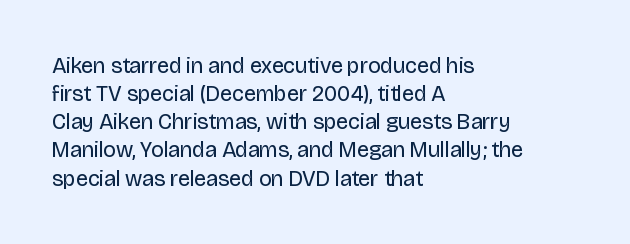
Normally led — the rows are evenly, conventionally spaced. Underlining? Definitely not there. The axis of the letterforms is exactly vertical. The passage is arranged the way most books set body copy — flush left. Default kerning and tracking; the words read as compact shapes.
